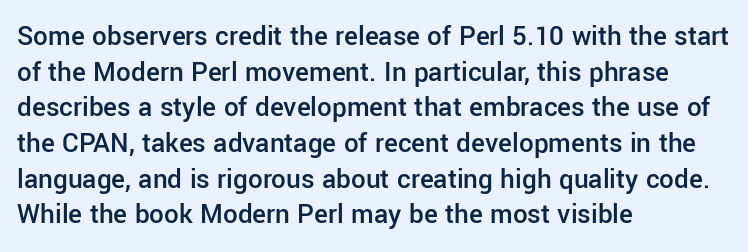
The image shows 29 px semibold sans-serif type, upright; set left-aligned, line spacing 1.23x, normal letter spacing, not underlined; low stroke contrast and a medium x-height.
